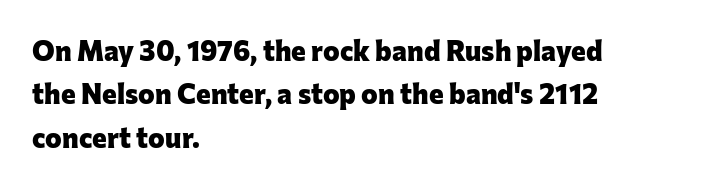
{"serif": "no", "italic": "no", "bold": "yes", "weight": "heavy", "width": "normal", "stroke_contrast": "low", "x_height": "medium", "monospaced": "no", "underline": "no", "align": "left", "line_spacing": "normal", "line_spacing_ratio": 1.55, "letter_spacing": "normal", "letter_spacing_em": 0.0, "glyph_px": 28}
